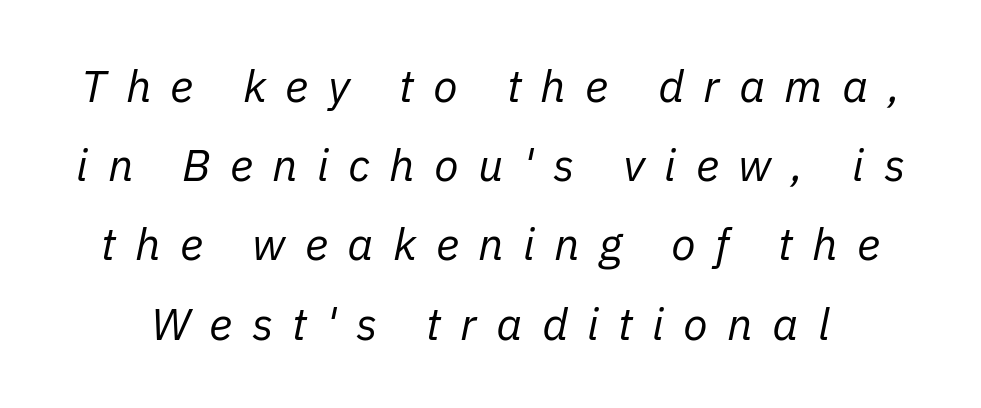
Q: Is the text bold? A: No.
Q: Is the text italic (slanted)? A: Yes, it leans right by about 11 degrees.
Q: Is the text underlined? A: No.
Q: Is the spacing between letters normal or unusually wide? A: Unusually wide.
Q: Width (condensed, normal, or wide)? A: Normal.
Q: Stroke contrast? A: Low.
Q: x-height? A: Medium.
Q: Monospaced? A: No.
